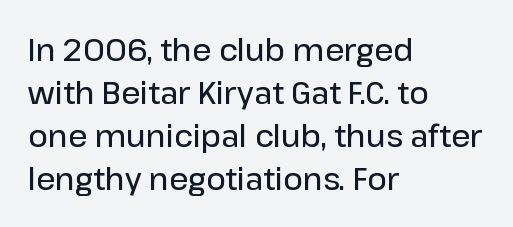
Plain, unruled lines of type. A fair bit of extra ink — the face is semibold, not bold. A typesetter would call this zero additional tracking. The paragraph has a hard left edge and a soft right edge. Successive baselines arrive at the customary interval. Font category for this specimen: sans-serif.
